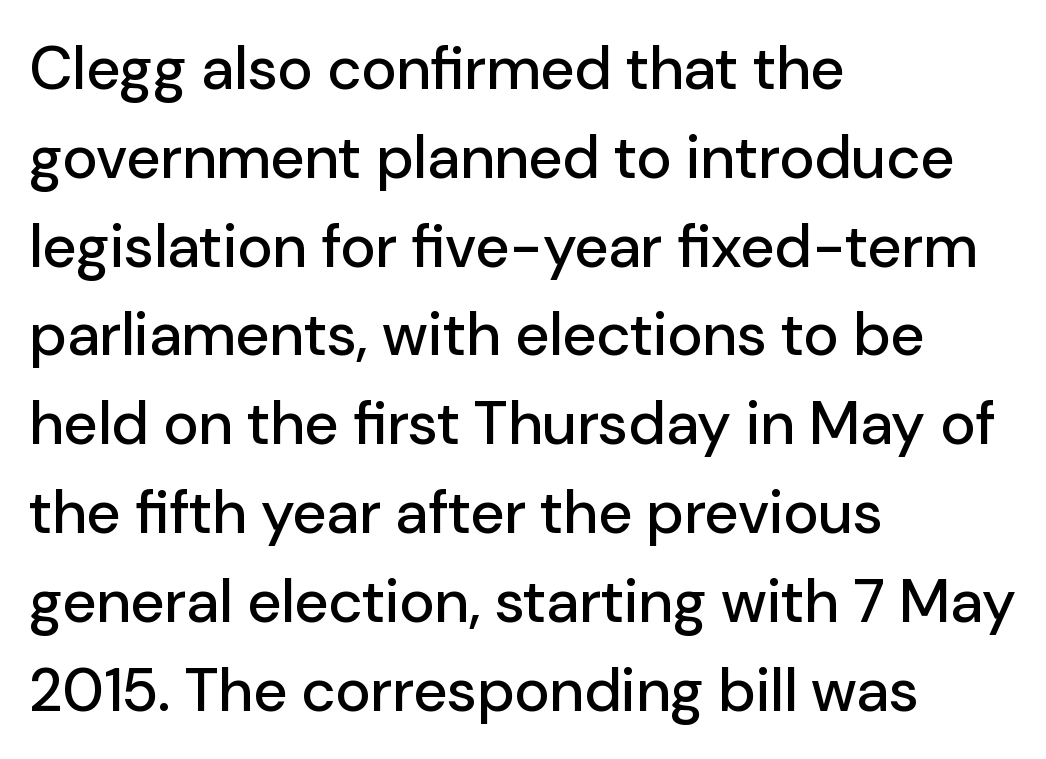
{"serif": "no", "italic": "no", "width": "normal", "stroke_contrast": "low", "x_height": "medium", "monospaced": "no", "underline": "no", "align": "left", "line_spacing": "normal", "line_spacing_ratio": 1.48, "letter_spacing": "normal", "letter_spacing_em": 0.0, "glyph_px": 60}
